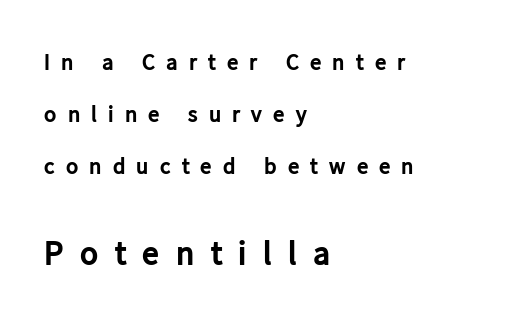
Is there much room between lines? Yes — plenty of vertical air separates them. The passage shown begins with its smaller block and ends with its larger one. The glyphs are unaccompanied by any horizontal stroke below them. The characters display no serif detailing; their extremities are plain.
